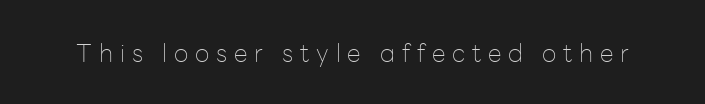
Q: Is the text bold? A: No.
Q: Is the text italic (slanted)? A: No, it is upright.
Q: Is the text underlined? A: No.
Q: Is the spacing between letters normal or unusually wide? A: Unusually wide.
